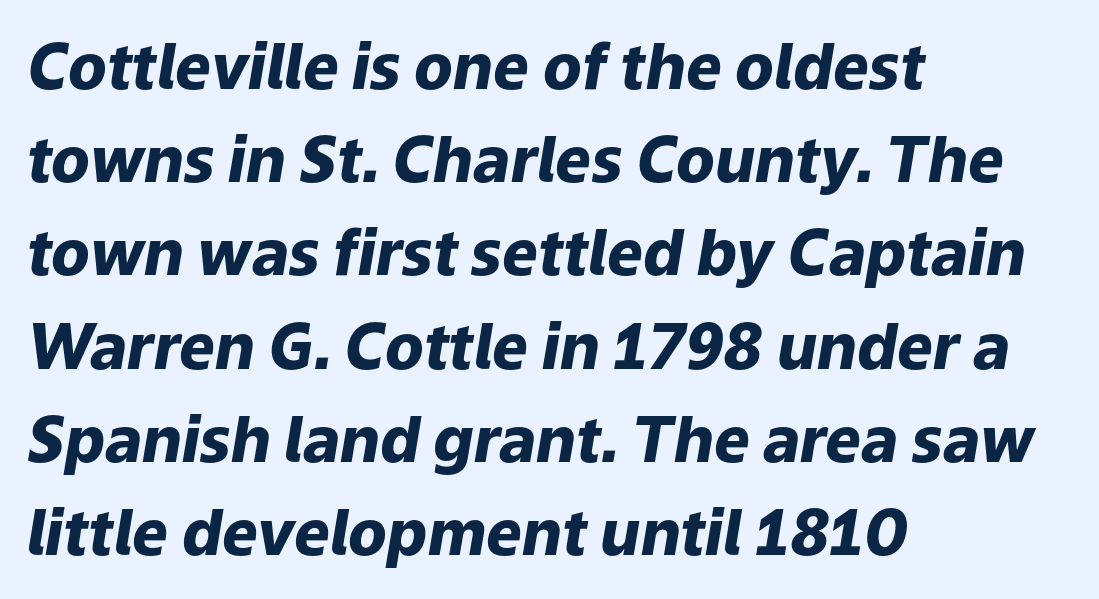
Every letter is thick-stroked: bold, no question. Think of a printed novel: that variable character pitch is what you see here. Every character sits at an angle, as italics do. Words float on clear page, feet unadorned. No extra tracking has been applied to these lines. Left-aligned paragraph, ragged on the right.
